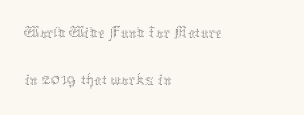
The image shows 37 px thin type, upright; set left-aligned, normal line spacing (1.26x), normal letter spacing, not underlined; medium stroke contrast and a medium x-height.
